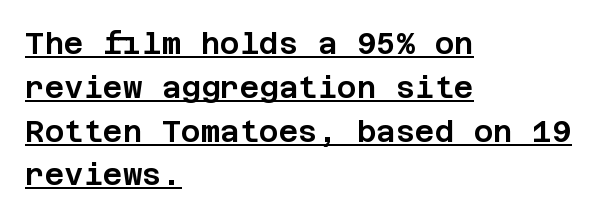
The image shows 30 px sans-serif type, upright; set left-aligned, normal line spacing (1.46x), normal letter spacing, underlined; low stroke contrast and a large x-height.
